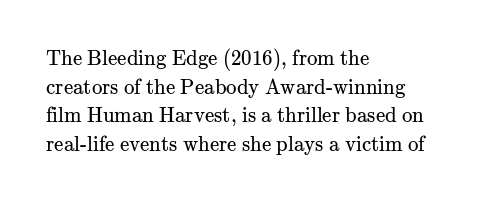
The image shows 21 px text type, upright; set left-aligned, normal line spacing (1.36x), normal letter spacing, not underlined.
